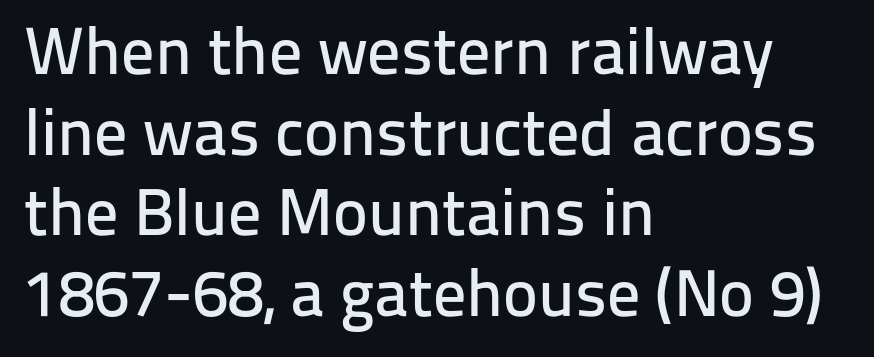
{"serif": "no", "italic": "no", "width": "normal", "stroke_contrast": "low", "x_height": "medium", "monospaced": "no", "underline": "no", "align": "left", "line_spacing_ratio": 1.22, "letter_spacing": "normal", "letter_spacing_em": 0.0, "glyph_px": 66}
